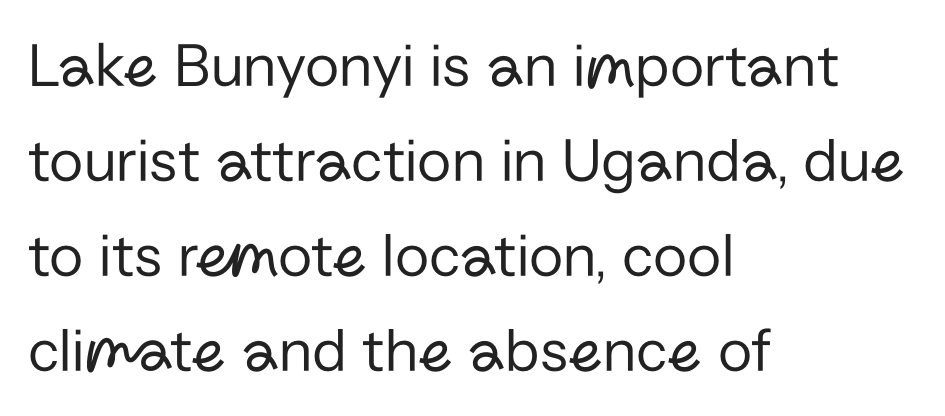
Q: Is the text bold? A: No.
Q: Is the text italic (slanted)? A: No, it is upright.
Q: Is the typeface a serif or a sans-serif typeface? A: Sans-serif.
Q: Is the text underlined? A: No.
Q: How is the paragraph aligned? A: Left-aligned.
Q: Is the spacing between letters normal or unusually wide? A: Normal.
Q: Is the spacing between lines tight, normal or loose? A: Normal.
Q: Width (condensed, normal, or wide)? A: Normal.
Q: Stroke contrast? A: Low.
Q: x-height? A: Medium.
Q: Monospaced? A: No.
